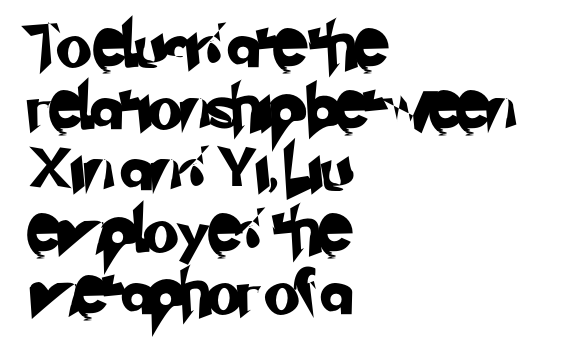
Q: Is the typeface a serif or a sans-serif typeface? A: Sans-serif.
Q: Is the text underlined? A: No.
Q: How is the paragraph aligned? A: Left-aligned.
Q: Is the spacing between letters normal or unusually wide? A: Normal.
Q: Is the spacing between lines tight, normal or loose? A: Normal.
Q: Width (condensed, normal, or wide)? A: Normal.
Q: Stroke contrast? A: Low.
Q: x-height? A: Small.
Q: Monospaced? A: No.
